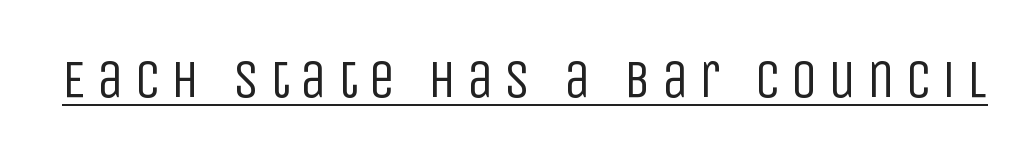
{"serif": "no", "italic": "no", "bold": "no", "weight": "regular", "width": "condensed", "stroke_contrast": "low", "x_height": "large", "monospaced": "no", "underline": "yes", "glyph_px": 54}
